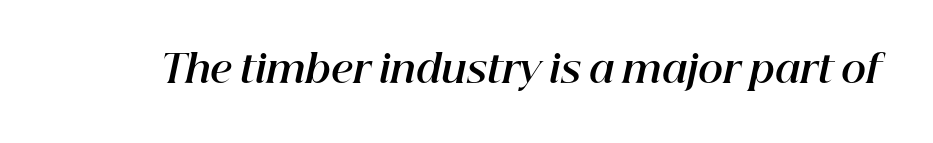
The image shows 38 px bold type, italic (leaning right); set normal letter spacing, not underlined; high stroke contrast and a medium x-height.
